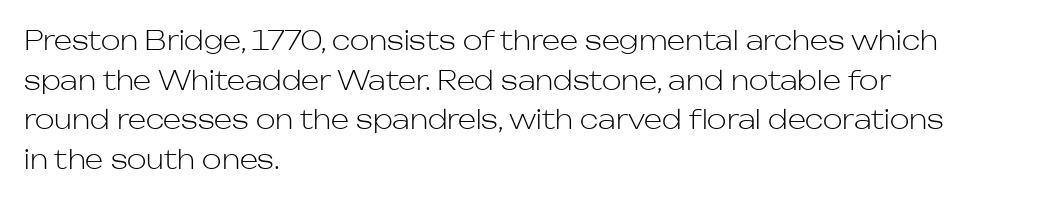
The block of text has a typical density, with ordinary space between rows. The line texture is even and compact thanks to regular tracking. Nothing heavy about these letters — not bold at all. Which margin do the lines hug? The left one — the right edge is uneven.
